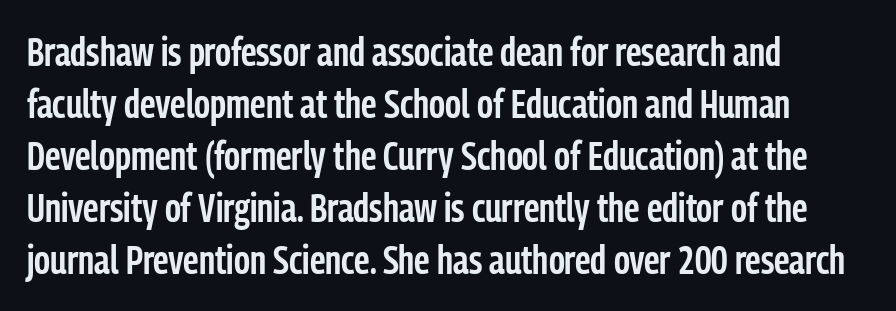
Q: Is the text bold? A: Semi-bold.
Q: Is the text italic (slanted)? A: No, it is upright.
Q: Is the typeface a serif or a sans-serif typeface? A: Sans-serif.
Q: Is the text underlined? A: No.
Q: How is the paragraph aligned? A: Left-aligned.
Q: Is the spacing between letters normal or unusually wide? A: Normal.
Q: Is the spacing between lines tight, normal or loose? A: Normal.
Q: Width (condensed, normal, or wide)? A: Condensed.
Q: Stroke contrast? A: Low.
Q: x-height? A: Medium.
Q: Monospaced? A: No.
